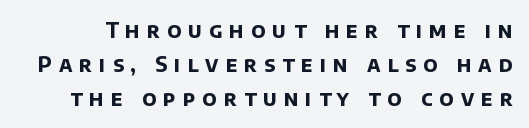
The leading is moderate, giving the passage an even texture. The passage shown is not underscored anywhere. Does the weight exceed regular? Yes, all the way to bold. Inter-character spacing is expanded well beyond the font's built-in metrics.
